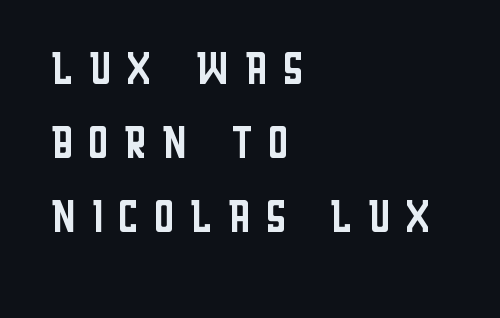
The image shows 58 px regular-weight, condensed sans-serif type, upright; set left-aligned, normal line spacing (1.28x), unusually wide letter spacing (+0.22 em), not underlined; low stroke contrast and a large x-height.
